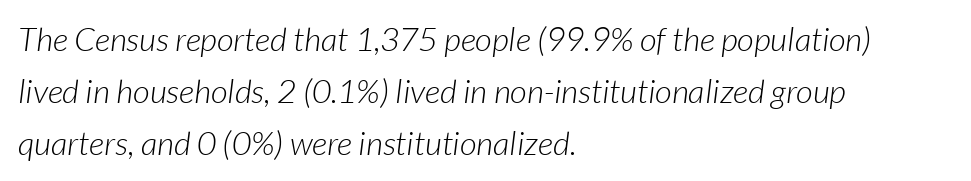
Honestly, the row spacing looks completely unremarkable. Anything drawn beneath the words? Only blank space. The rendering keeps characters at their native spacing. Looks like regular typesetting: each glyph gets only the width it needs.
